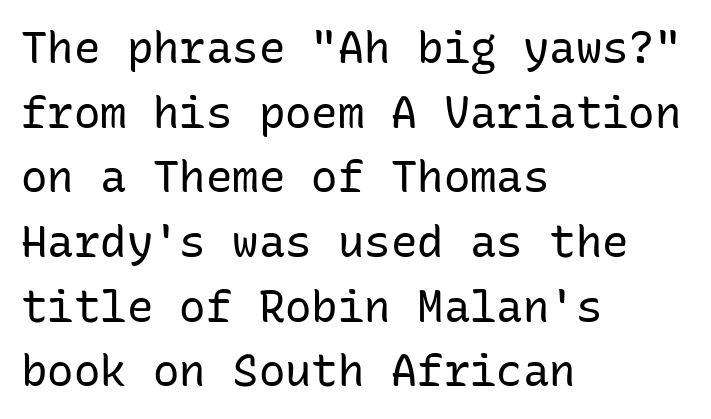
{"serif": "no", "italic": "no", "bold": "no", "weight": "regular", "width": "normal", "stroke_contrast": "low", "x_height": "medium", "monospaced": "yes", "underline": "no", "align": "left", "line_spacing": "normal", "line_spacing_ratio": 1.47, "letter_spacing": "normal", "letter_spacing_em": 0.0, "glyph_px": 44}
